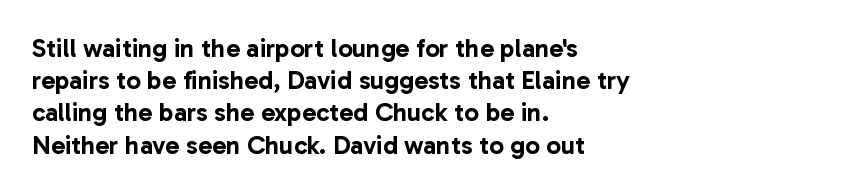
Q: Is the text italic (slanted)? A: No, it is upright.
Q: Is the text underlined? A: No.
Q: How is the paragraph aligned? A: Left-aligned.
Q: Is the spacing between letters normal or unusually wide? A: Normal.
